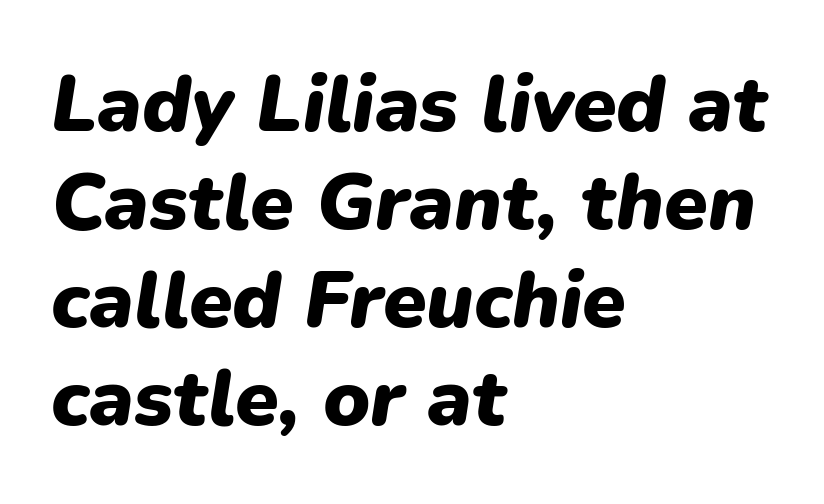
Emphasis by weight is at full strength: bold. Alignment: flush left. The rendering uses natural spacing where letterforms have individual widths. Style check: oblique. Glyph-to-glyph distance matches everyday printed text. The passage shown is not underscored anywhere.
